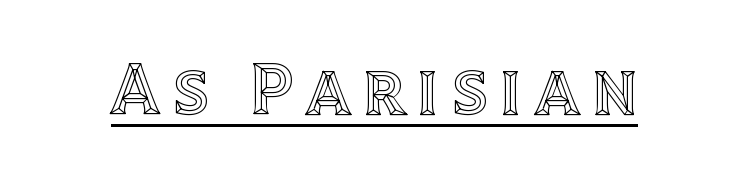
{"italic": "no", "width": "normal", "x_height": "large", "monospaced": "no", "underline": "yes", "glyph_px": 73}
